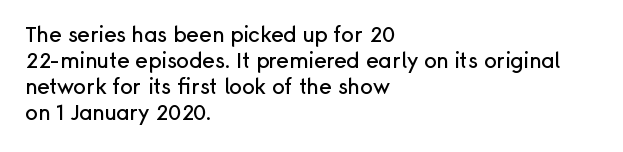
The typesetter chose a ragged-right arrangement here. The type sits square on the baseline with zero lean. There is no visible air inserted between adjacent glyphs. Has an underline been added? It has not.
